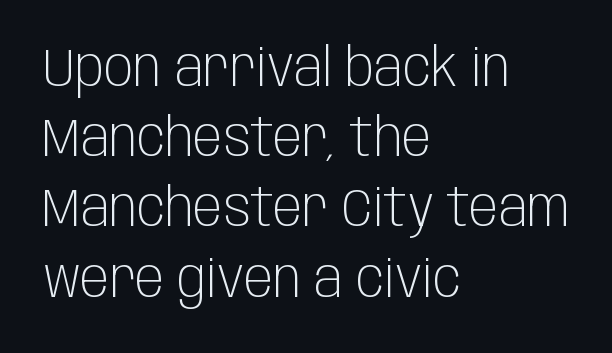
{"serif": "no", "italic": "no", "bold": "no", "weight": "light", "width": "condensed", "stroke_contrast": "low", "x_height": "large", "monospaced": "no", "underline": "no", "align": "left", "line_spacing": "normal", "line_spacing_ratio": 1.3, "letter_spacing": "normal", "letter_spacing_em": 0.0, "glyph_px": 54}
